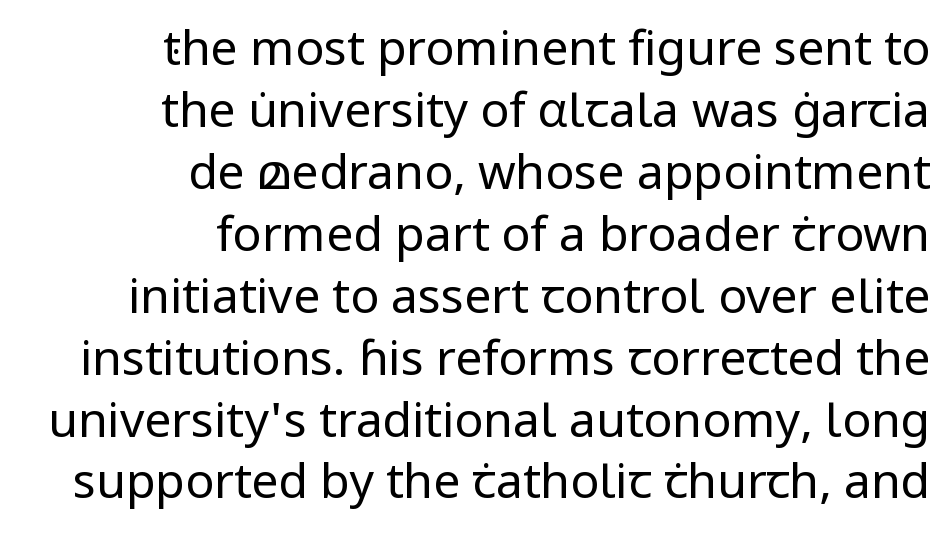
Q: Is the text bold? A: No.
Q: Is the text italic (slanted)? A: No, it is upright.
Q: Is the typeface a serif or a sans-serif typeface? A: Sans-serif.
Q: Is the text underlined? A: No.
Q: How is the paragraph aligned? A: Right-aligned.
Q: Is the spacing between letters normal or unusually wide? A: Normal.
Q: Is the spacing between lines tight, normal or loose? A: Normal.
Q: Width (condensed, normal, or wide)? A: Normal.
Q: Stroke contrast? A: Low.
Q: x-height? A: Medium.
Q: Monospaced? A: No.
